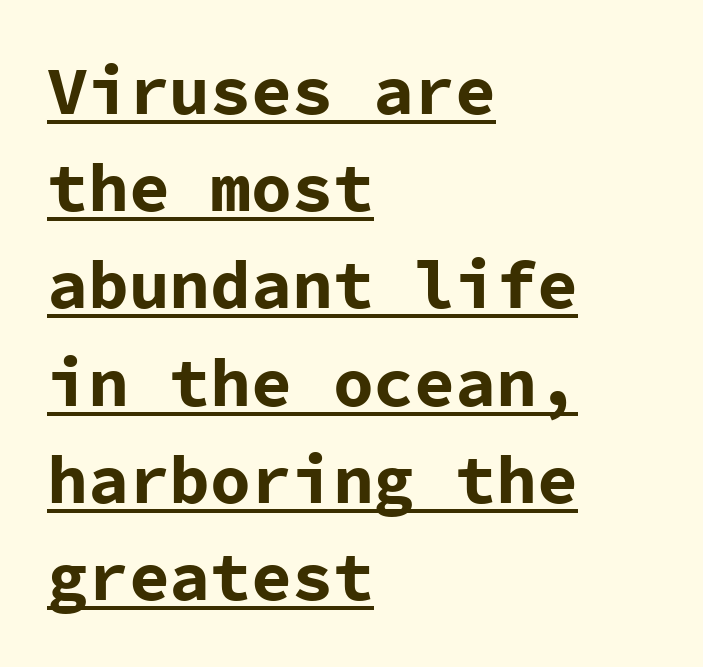
{"serif": "no", "italic": "no", "bold": "yes", "weight": "bold", "width": "normal", "stroke_contrast": "low", "x_height": "medium", "monospaced": "yes", "underline": "yes", "align": "left", "line_spacing": "normal", "line_spacing_ratio": 1.43, "letter_spacing": "normal", "letter_spacing_em": 0.0, "glyph_px": 68}
